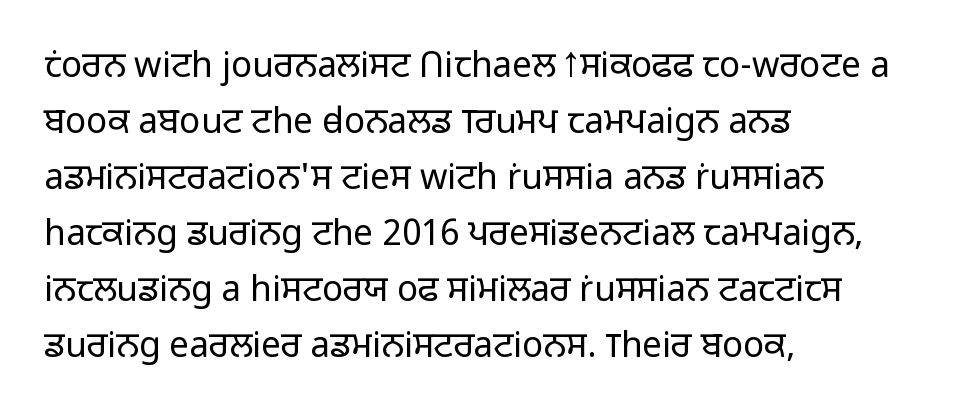
The image shows 35 px light sans-serif type, upright; set left-aligned, normal line spacing (1.6x), normal letter spacing, not underlined; low stroke contrast and a medium x-height.
